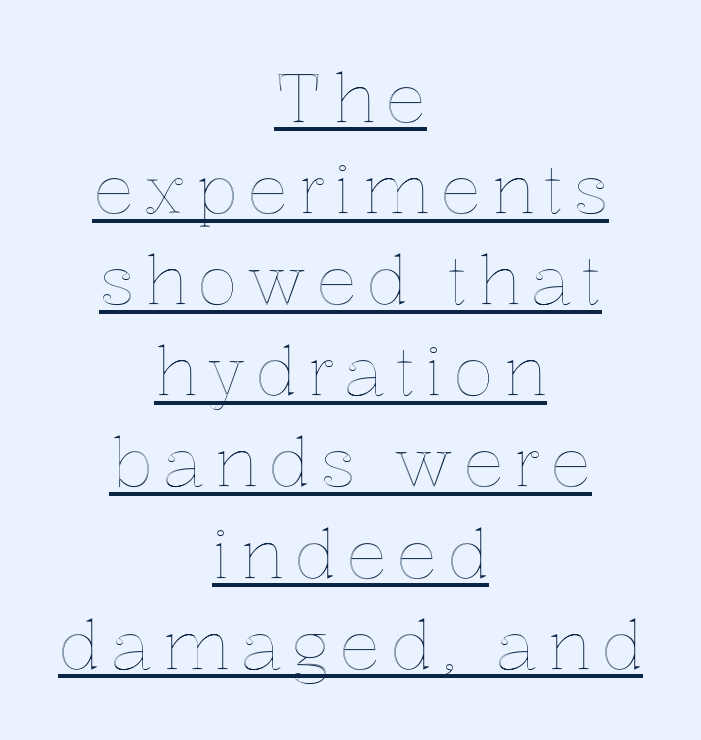
The image shows 68 px text type, upright; set centered, normal line spacing (1.34x), underlined; a medium x-height.
